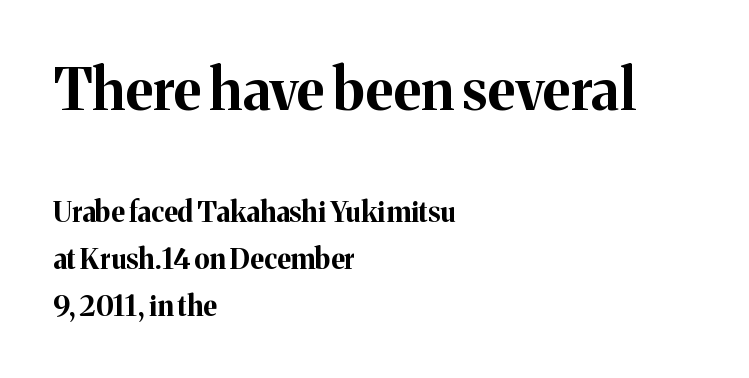
Q: Is the text bold? A: Yes.
Q: Is the text italic (slanted)? A: No, it is upright.
Q: Is the typeface a serif or a sans-serif typeface? A: Serif.
Q: Is the text underlined? A: No.
Q: How is the paragraph aligned? A: Left-aligned.
Q: Is the spacing between letters normal or unusually wide? A: Normal.
Q: Is the spacing between lines tight, normal or loose? A: Normal.
Q: Which block of text is set in a larger size, the first (top) or the second (bottom)? A: The first (top) one.
Q: Width (condensed, normal, or wide)? A: Normal.
Q: Stroke contrast? A: Medium.
Q: x-height? A: Medium.
Q: Monospaced? A: No.
